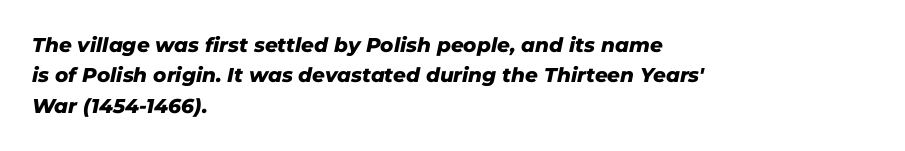
These lines stack with their left ends in a neat column. This sample keeps an unexceptional amount of space between lines. Anything drawn beneath the words? Only blank space. What weight is shown? A full bold with thick strokes. Characters are canted at an angle relative to the baseline's perpendicular.
